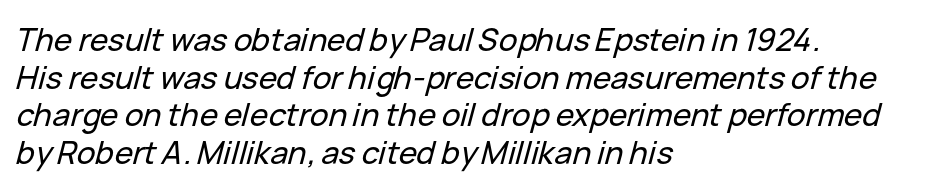
{"italic": "yes", "lean": "right", "slant_degrees": 15, "width": "normal", "stroke_contrast": "low", "x_height": "medium", "monospaced": "no", "underline": "no", "align": "left", "line_spacing_ratio": 1.21, "letter_spacing": "normal", "letter_spacing_em": 0.0, "glyph_px": 31}
